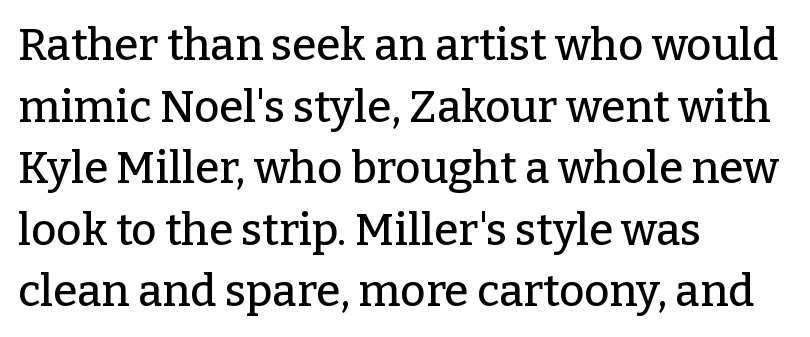
This rendering features lettering with no underline. The designer left line spacing at the default. This is roman type, the default non-slanted kind. A typesetter would call this zero additional tracking.
